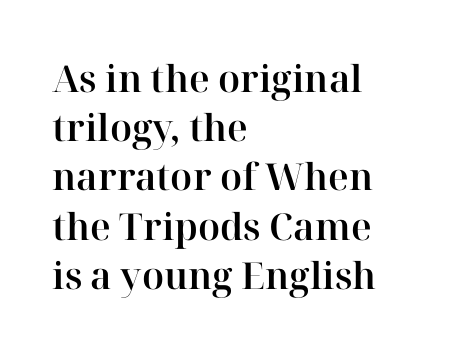
The image shows 37 px serif type, upright; set left-aligned, normal line spacing (1.33x), normal letter spacing, not underlined; high stroke contrast and a medium x-height.
